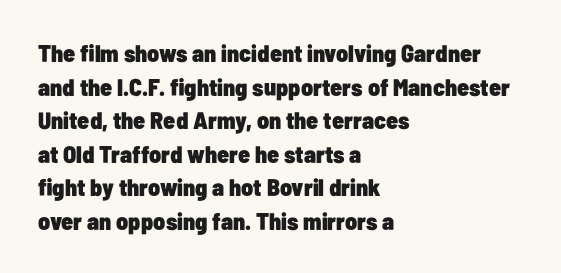
Q: Is the text bold? A: Yes.
Q: Is the text italic (slanted)? A: No, it is upright.
Q: Is the text underlined? A: No.
Q: How is the paragraph aligned? A: Left-aligned.
Q: Is the spacing between letters normal or unusually wide? A: Normal.
Q: Is the spacing between lines tight, normal or loose? A: Normal.
